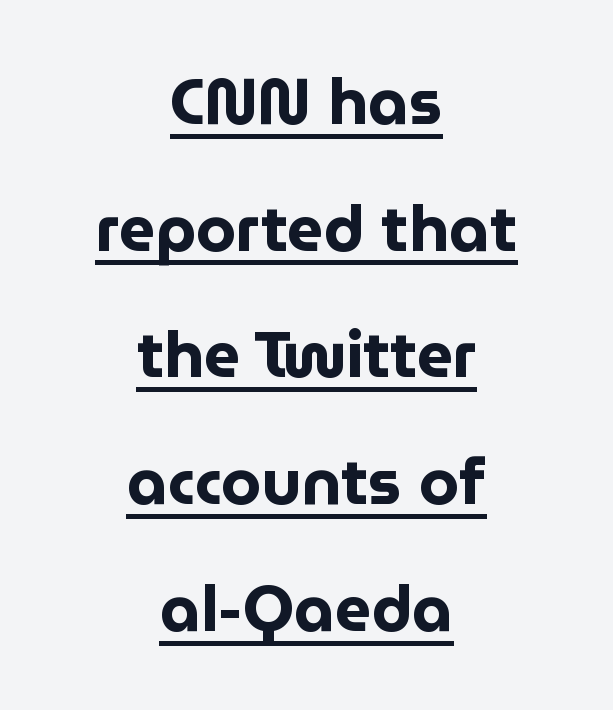
{"serif": "no", "italic": "no", "bold": "yes", "weight": "bold", "width": "normal", "stroke_contrast": "low", "x_height": "medium", "monospaced": "no", "underline": "yes", "align": "center", "line_spacing": "loose", "line_spacing_ratio": 1.98, "letter_spacing": "normal", "letter_spacing_em": 0.0, "glyph_px": 64}
